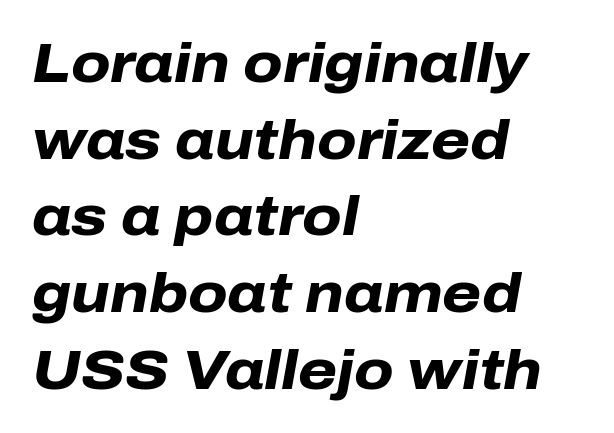
{"italic": "yes", "lean": "right", "slant_degrees": 10, "bold": "yes", "weight": "heavy", "width": "normal", "stroke_contrast": "low", "x_height": "medium", "monospaced": "no", "underline": "no", "align": "left", "line_spacing": "normal", "line_spacing_ratio": 1.37, "letter_spacing": "normal", "letter_spacing_em": 0.0, "glyph_px": 56}
